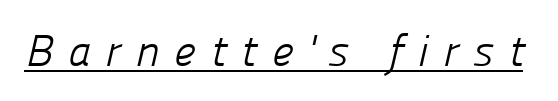
The image shows 44 px light sans-serif type; set unusually wide letter spacing (+0.33 em), underlined; low stroke contrast and a medium x-height.
